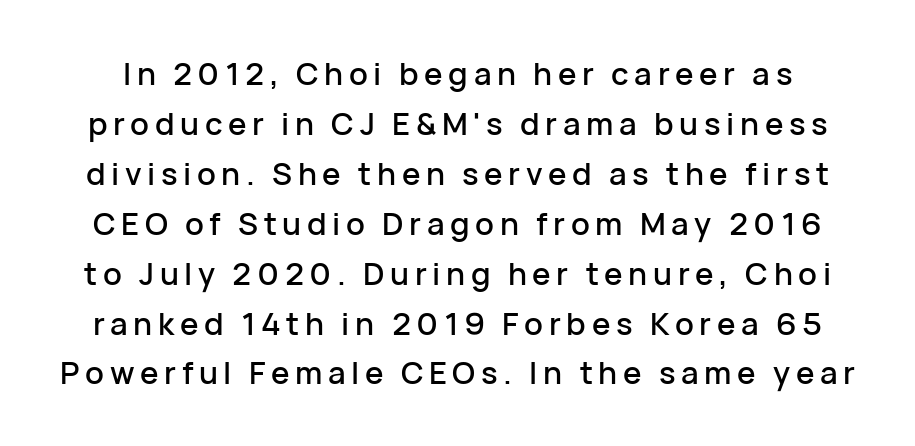
Q: Is the text italic (slanted)? A: No, it is upright.
Q: Is the typeface a serif or a sans-serif typeface? A: Sans-serif.
Q: Is the text underlined? A: No.
Q: Is the spacing between lines tight, normal or loose? A: Normal.
Q: Width (condensed, normal, or wide)? A: Normal.
Q: Stroke contrast? A: Low.
Q: x-height? A: Medium.
Q: Monospaced? A: No.
